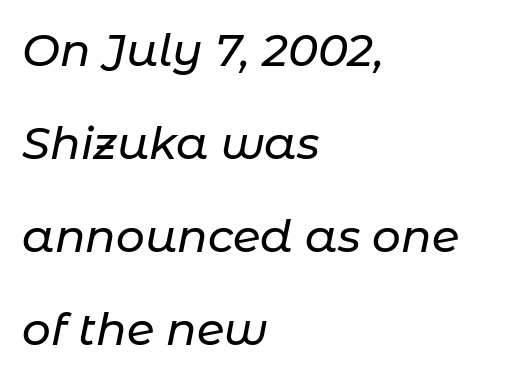
{"italic": "yes", "lean": "right", "slant_degrees": 11, "width": "normal", "stroke_contrast": "low", "x_height": "medium", "monospaced": "no", "underline": "no", "align": "left", "line_spacing": "loose", "line_spacing_ratio": 2.07, "letter_spacing": "normal", "letter_spacing_em": 0.0, "glyph_px": 45}
